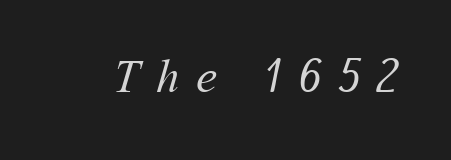
{"bold": "no", "weight": "regular", "width": "normal", "stroke_contrast": "medium", "x_height": "medium", "monospaced": "no", "underline": "no", "letter_spacing": "wide", "letter_spacing_em": 0.35, "glyph_px": 47}
